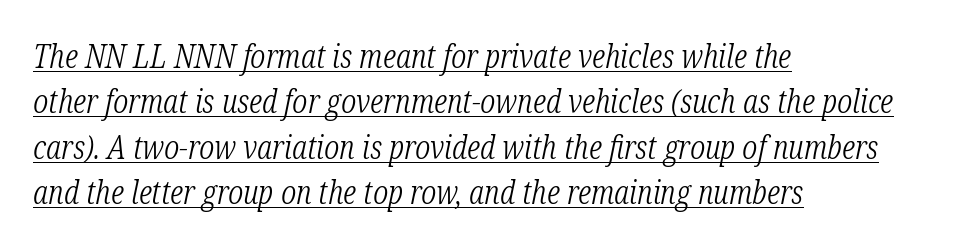
{"serif": "yes", "italic": "yes", "lean": "right", "slant_degrees": 12, "bold": "no", "weight": "light", "width": "condensed", "stroke_contrast": "low", "x_height": "medium", "monospaced": "no", "underline": "yes", "align": "left", "line_spacing": "normal", "line_spacing_ratio": 1.42, "letter_spacing": "normal", "letter_spacing_em": 0.0, "glyph_px": 32}
